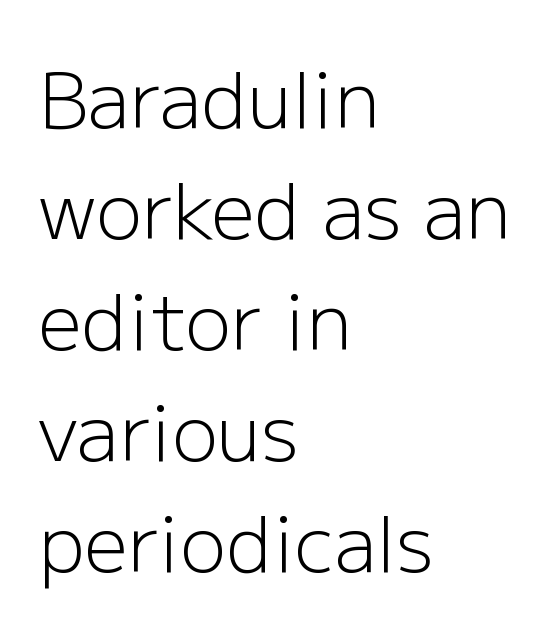
Q: Is the text bold? A: No.
Q: Is the text italic (slanted)? A: No, it is upright.
Q: Is the typeface a serif or a sans-serif typeface? A: Sans-serif.
Q: Is the text underlined? A: No.
Q: How is the paragraph aligned? A: Left-aligned.
Q: Is the spacing between letters normal or unusually wide? A: Normal.
Q: Is the spacing between lines tight, normal or loose? A: Normal.
Q: Width (condensed, normal, or wide)? A: Normal.
Q: Stroke contrast? A: Low.
Q: x-height? A: Medium.
Q: Monospaced? A: No.
